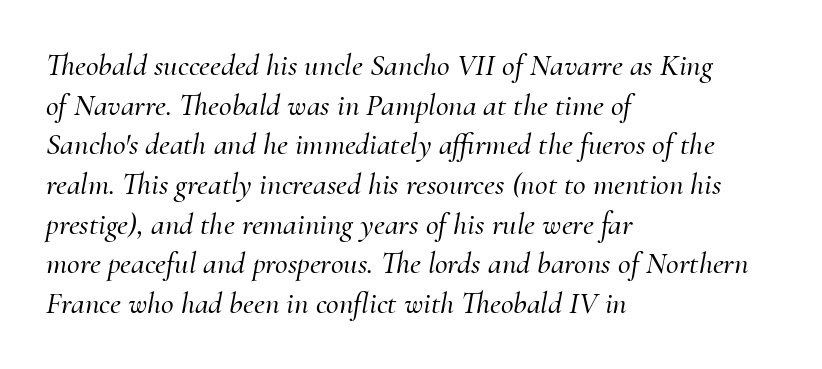
The image shows 31 px serif type, italic (leaning right); set left-aligned, normal line spacing (1.28x), normal letter spacing, not underlined; medium stroke contrast and a small x-height.
